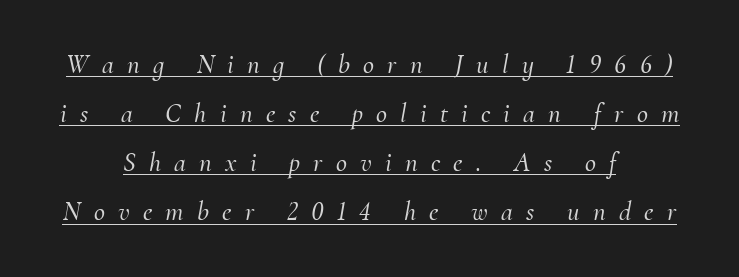
{"italic": "yes", "lean": "right", "slant_degrees": 10, "underline": "yes", "align": "center", "line_spacing_ratio": 1.82, "letter_spacing": "wide", "letter_spacing_em": 0.49, "glyph_px": 27}
